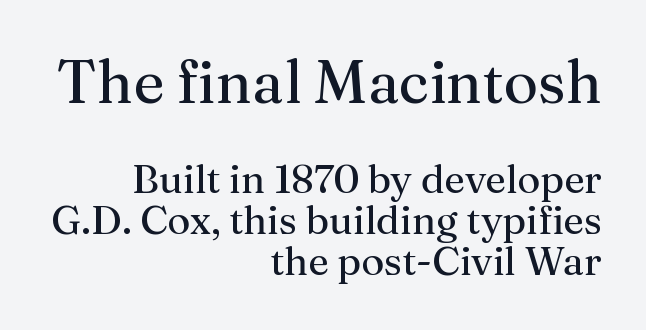
Q: Is the text bold? A: No.
Q: Is the text italic (slanted)? A: No, it is upright.
Q: Is the typeface a serif or a sans-serif typeface? A: Serif.
Q: Is the text underlined? A: No.
Q: How is the paragraph aligned? A: Right-aligned.
Q: Is the spacing between letters normal or unusually wide? A: Normal.
Q: Is the spacing between lines tight, normal or loose? A: Tight.
Q: Which block of text is set in a larger size, the first (top) or the second (bottom)? A: The first (top) one.
Q: Width (condensed, normal, or wide)? A: Normal.
Q: Stroke contrast? A: Medium.
Q: x-height? A: Medium.
Q: Monospaced? A: No.
